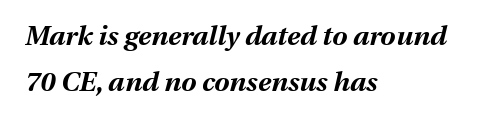
The image shows 27 px bold type, italic (leaning right); set left-aligned, normal line spacing (1.7x), normal letter spacing, not underlined.
